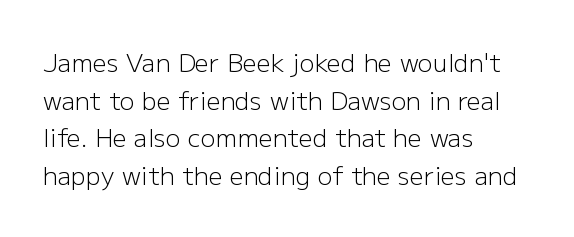
The image shows 25 px text type, upright; set left-aligned, normal line spacing (1.51x), normal letter spacing, not underlined.
